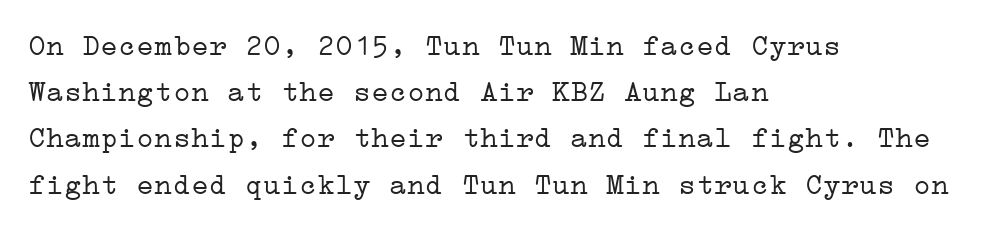
{"serif": "yes", "italic": "no", "bold": "no", "weight": "light", "width": "wide", "stroke_contrast": "low", "x_height": "medium", "underline": "no", "align": "left", "line_spacing": "normal", "line_spacing_ratio": 1.54, "letter_spacing": "normal", "letter_spacing_em": 0.0, "glyph_px": 30}
